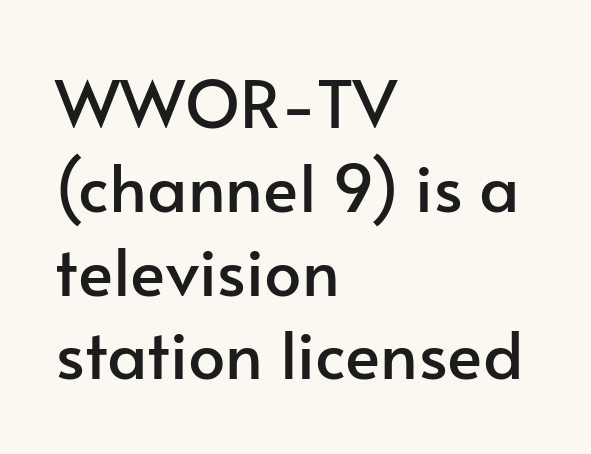
Q: Is the text italic (slanted)? A: No, it is upright.
Q: Is the typeface a serif or a sans-serif typeface? A: Sans-serif.
Q: Is the text underlined? A: No.
Q: How is the paragraph aligned? A: Left-aligned.
Q: Is the spacing between letters normal or unusually wide? A: Normal.
Q: Is the spacing between lines tight, normal or loose? A: Normal.
Q: Width (condensed, normal, or wide)? A: Normal.
Q: Stroke contrast? A: Low.
Q: x-height? A: Small.
Q: Monospaced? A: No.
